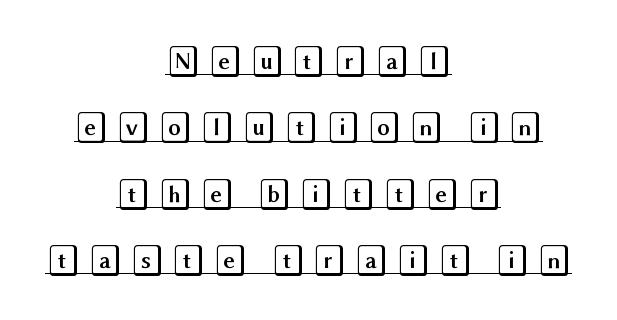
Display-style spreading of the glyphs; the letterfit is very open. Notice the wide empty band between every row — that's loose leading. Posture: straight, roman, zero tilt. Descenders here cross a horizontal rule under the line.
